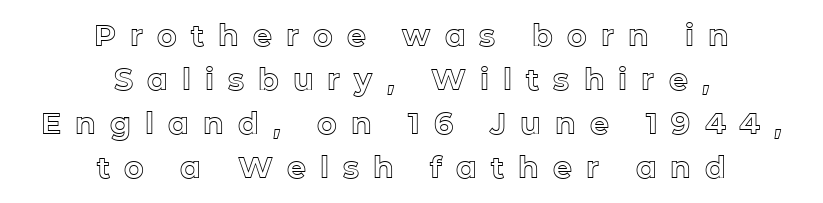
{"italic": "no", "width": "normal", "x_height": "medium", "monospaced": "no", "underline": "no", "align": "center", "line_spacing": "normal", "line_spacing_ratio": 1.47, "letter_spacing": "wide", "letter_spacing_em": 0.47, "glyph_px": 30}
